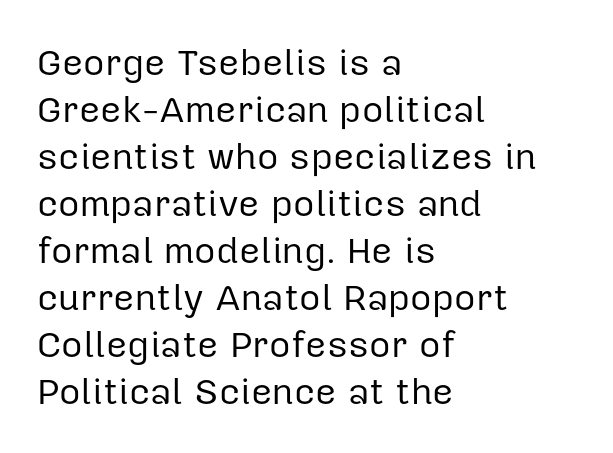
The image shows 37 px regular-weight sans-serif type, upright; set left-aligned, normal line spacing (1.27x), normal letter spacing, not underlined; low stroke contrast and a medium x-height.
